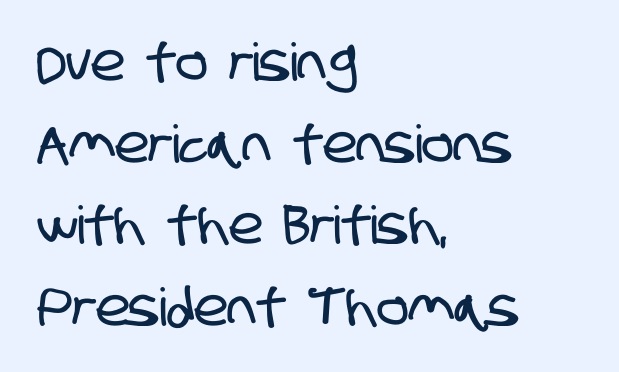
Q: Is the typeface a serif or a sans-serif typeface? A: Sans-serif.
Q: Is the text underlined? A: No.
Q: How is the paragraph aligned? A: Left-aligned.
Q: Is the spacing between letters normal or unusually wide? A: Normal.
Q: Is the spacing between lines tight, normal or loose? A: Normal.
Q: Width (condensed, normal, or wide)? A: Condensed.
Q: Stroke contrast? A: Low.
Q: x-height? A: Large.
Q: Monospaced? A: No.
